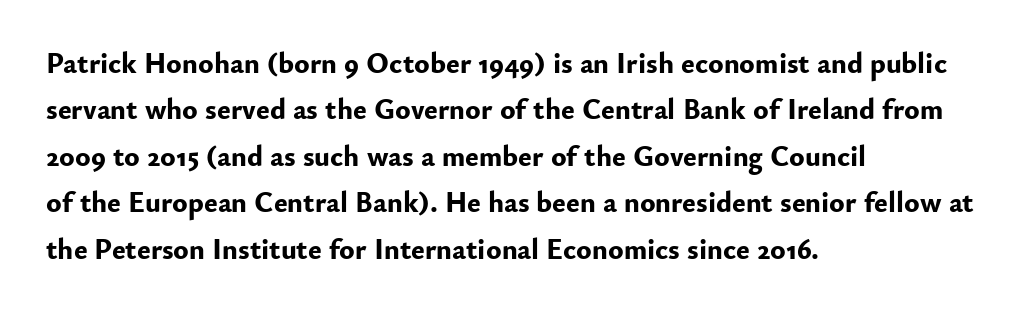
{"serif": "no", "italic": "no", "bold": "yes", "weight": "bold", "width": "normal", "stroke_contrast": "low", "x_height": "small", "monospaced": "no", "underline": "no", "align": "left", "line_spacing": "normal", "line_spacing_ratio": 1.6, "letter_spacing": "normal", "letter_spacing_em": 0.0, "glyph_px": 29}
